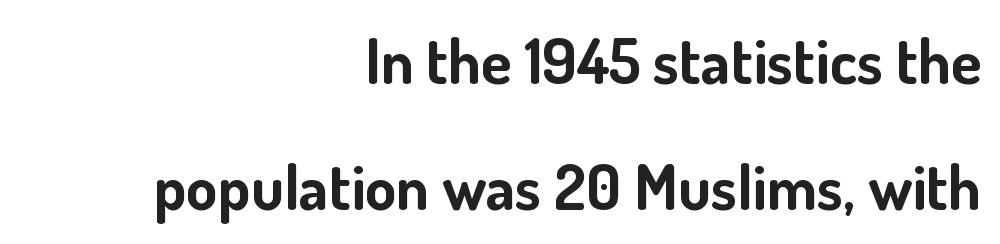
Q: Is the text bold? A: Yes.
Q: Is the text italic (slanted)? A: No, it is upright.
Q: Is the typeface a serif or a sans-serif typeface? A: Sans-serif.
Q: Is the text underlined? A: No.
Q: How is the paragraph aligned? A: Right-aligned.
Q: Is the spacing between letters normal or unusually wide? A: Normal.
Q: Is the spacing between lines tight, normal or loose? A: Loose.
Q: Width (condensed, normal, or wide)? A: Normal.
Q: Stroke contrast? A: Low.
Q: x-height? A: Small.
Q: Monospaced? A: No.
